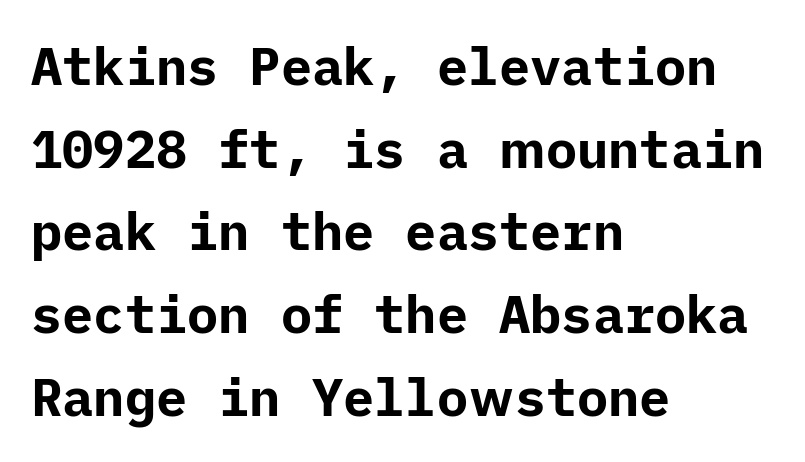
Posture: vertical. Caption: multi-line text, flush left, ragged right. Nothing unusual about the tracking: characters are spaced as the font intends. Emphasis by weight is at full strength: bold. Letterform terminals end flat and unadorned throughout the passage.
